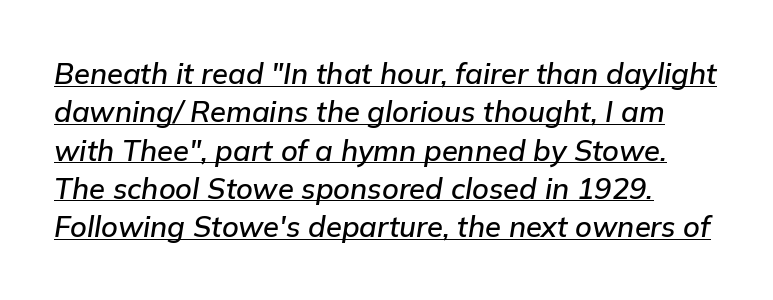
The image shows 29 px text type, italic (leaning right); set normal line spacing (1.32x), normal letter spacing, underlined; low stroke contrast and a medium x-height.
